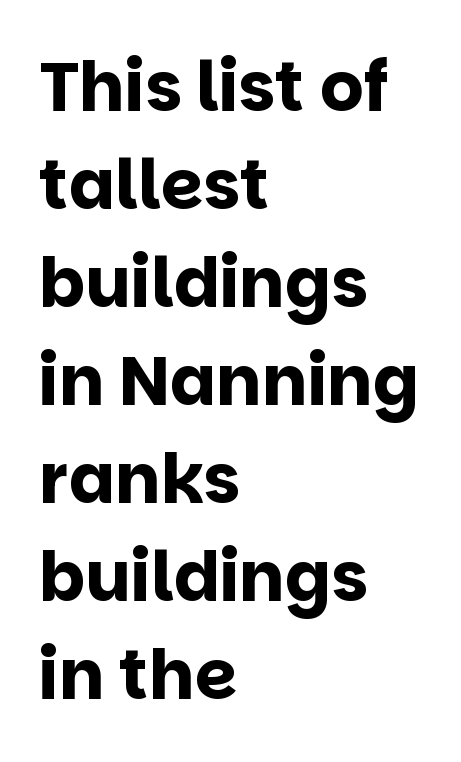
{"serif": "no", "italic": "no", "bold": "yes", "weight": "bold", "width": "normal", "stroke_contrast": "low", "x_height": "large", "monospaced": "no", "underline": "no", "align": "left", "line_spacing": "normal", "line_spacing_ratio": 1.44, "letter_spacing": "normal", "letter_spacing_em": 0.0, "glyph_px": 68}
